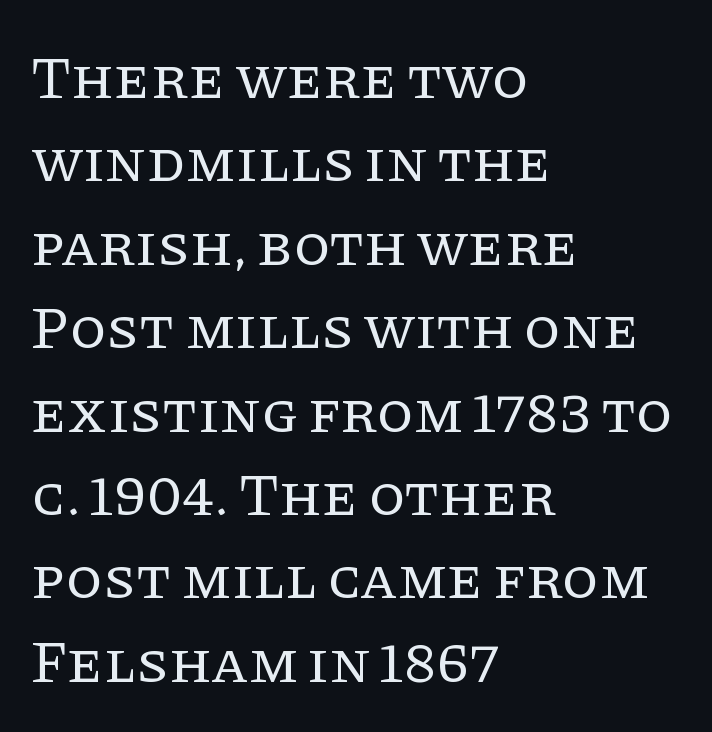
The image shows 60 px regular-weight serif type, upright; set left-aligned, normal line spacing (1.39x), normal letter spacing, not underlined; low stroke contrast and a large x-height.
